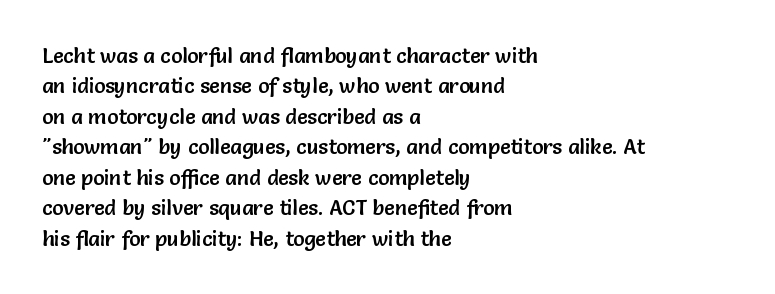
The image shows 21 px text type, upright; set left-aligned, normal line spacing (1.45x), normal letter spacing, not underlined.
